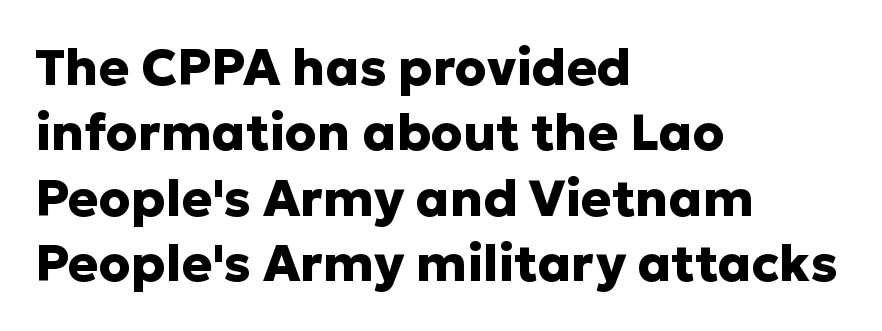
{"serif": "no", "italic": "no", "bold": "yes", "weight": "heavy", "width": "normal", "stroke_contrast": "low", "x_height": "medium", "monospaced": "no", "underline": "no", "align": "left", "line_spacing": "normal", "line_spacing_ratio": 1.28, "letter_spacing": "normal", "letter_spacing_em": 0.0, "glyph_px": 51}
